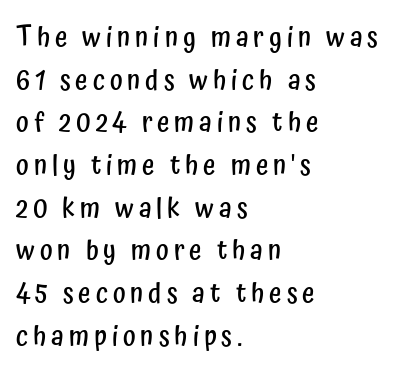
Layout note: lines flush left. Quick note: not italic, upright. Heft: intermediate — a semibold. Evenly set lines give the paragraph a standard silhouette. The glyphs are unaccompanied by any horizontal stroke below them.
